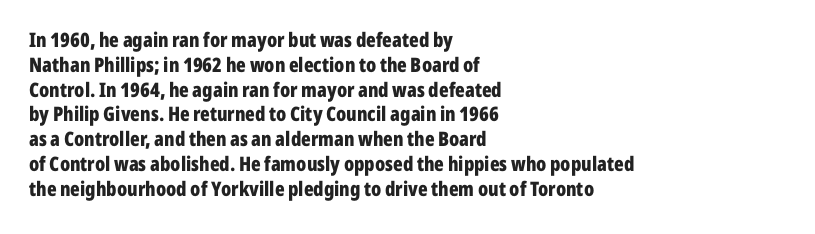
Line starts are locked; line ends wander. Tracking value appears to be zero — textbook default spacing. Style check: upright. Rule under the text: the space is simply empty. Heavy-handed strokes throughout: this text is bold.
